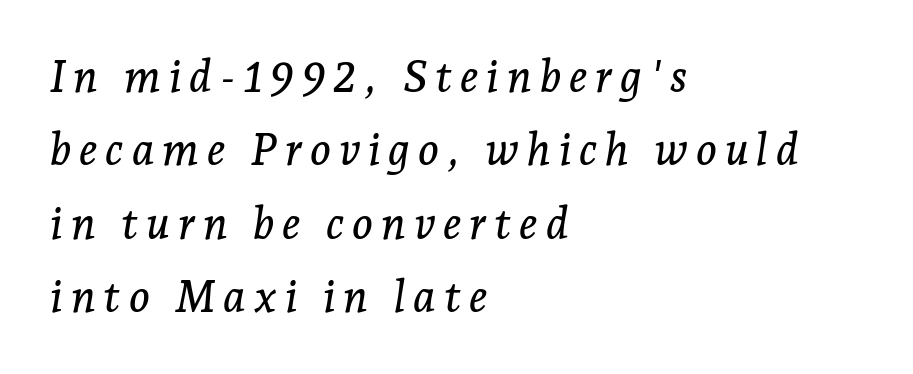
The image shows 44 px serif type, italic (leaning right); set left-aligned, normal line spacing (1.67x), not underlined; low stroke contrast and a medium x-height.
